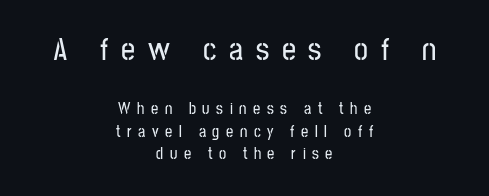
The image shows 31 px condensed sans-serif type, upright; set centered, normal line spacing (1.42x), unusually wide letter spacing (+0.41 em), not underlined; the first (top) block is 1.94x larger; low stroke contrast and a medium x-height.
